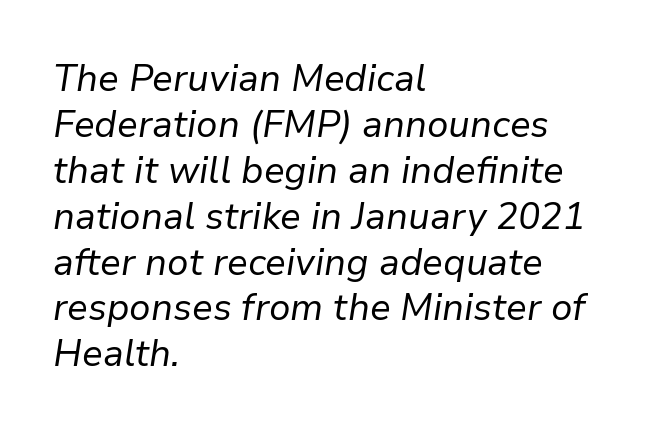
A light-to-regular cut is what we see here. Honestly, there is no underline to notice here at all. Emphasis-style slanted type is in use. No extra tracking has been applied to these lines. Note the varied advance widths — an 'i' is clearly narrower than an 'm'.
